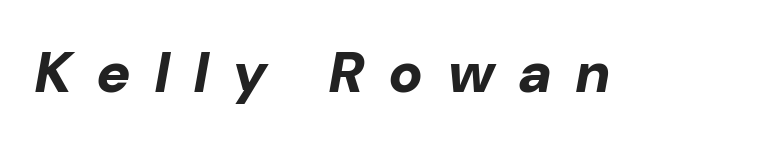
Q: Is the text bold? A: Yes.
Q: Is the text italic (slanted)? A: Yes, it leans right by about 10 degrees.
Q: Is the text underlined? A: No.
Q: Is the spacing between letters normal or unusually wide? A: Unusually wide.
Q: Width (condensed, normal, or wide)? A: Normal.
Q: Stroke contrast? A: Low.
Q: x-height? A: Medium.
Q: Monospaced? A: No.
